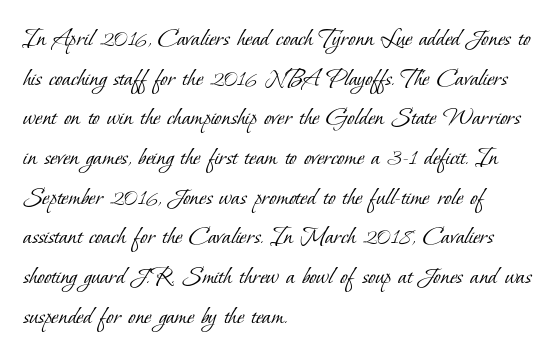
Summary of weight: not heavy and not bold. Quick note: underline off. These lines keep a tight, regular rhythm from letter to letter. Alignment: flush left.
